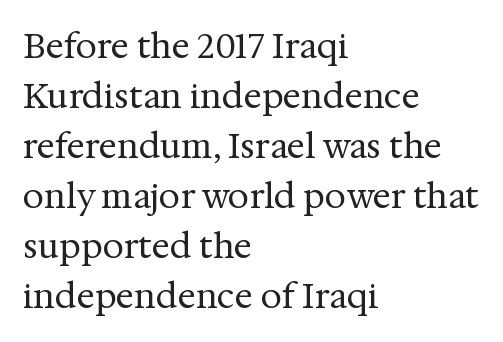
{"serif": "yes", "italic": "no", "bold": "no", "weight": "regular", "width": "normal", "stroke_contrast": "medium", "x_height": "medium", "monospaced": "no", "underline": "no", "align": "left", "line_spacing": "normal", "line_spacing_ratio": 1.47, "letter_spacing": "normal", "letter_spacing_em": 0.0, "glyph_px": 34}
